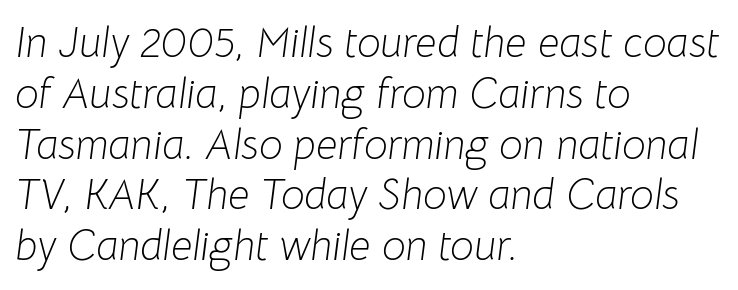
Q: Is the text bold? A: No.
Q: Is the text italic (slanted)? A: Yes, it leans right by about 8 degrees.
Q: Is the text underlined? A: No.
Q: How is the paragraph aligned? A: Left-aligned.
Q: Is the spacing between letters normal or unusually wide? A: Normal.
Q: Width (condensed, normal, or wide)? A: Normal.
Q: Stroke contrast? A: Low.
Q: x-height? A: Medium.
Q: Monospaced? A: No.
